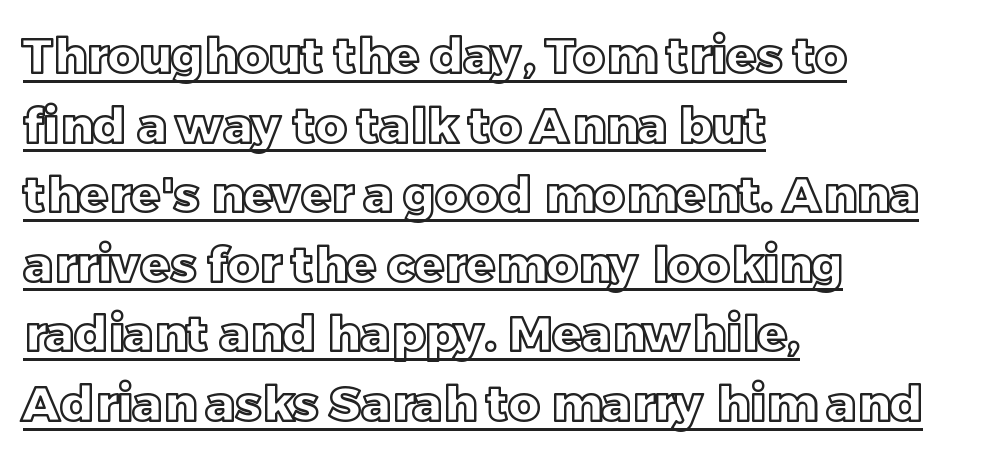
Q: Is the text italic (slanted)? A: No, it is upright.
Q: Is the text underlined? A: Yes.
Q: How is the paragraph aligned? A: Left-aligned.
Q: Is the spacing between letters normal or unusually wide? A: Normal.
Q: Is the spacing between lines tight, normal or loose? A: Normal.
Q: Width (condensed, normal, or wide)? A: Normal.
Q: x-height? A: Large.
Q: Monospaced? A: No.
